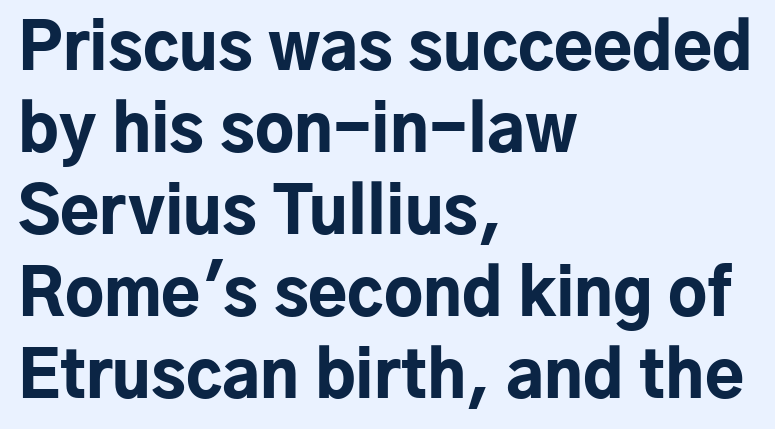
{"serif": "no", "italic": "no", "bold": "yes", "weight": "bold", "width": "normal", "stroke_contrast": "low", "x_height": "medium", "monospaced": "no", "underline": "no", "align": "left", "line_spacing": "normal", "line_spacing_ratio": 1.28, "letter_spacing": "normal", "letter_spacing_em": 0.0, "glyph_px": 64}
